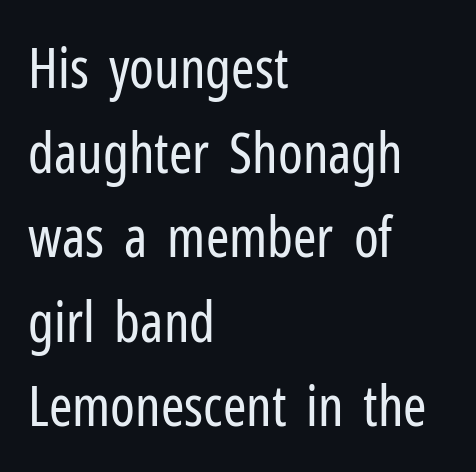
This rendering leaves character spacing at its baseline value. The letterforms sit at book weight or below. Note the varied advance widths — an 'i' is clearly narrower than an 'm'. Does the type have serifs? No, each stem ends abruptly. You can tell it's not italic because the verticals are truly vertical. Words float on clear page, feet unadorned.
